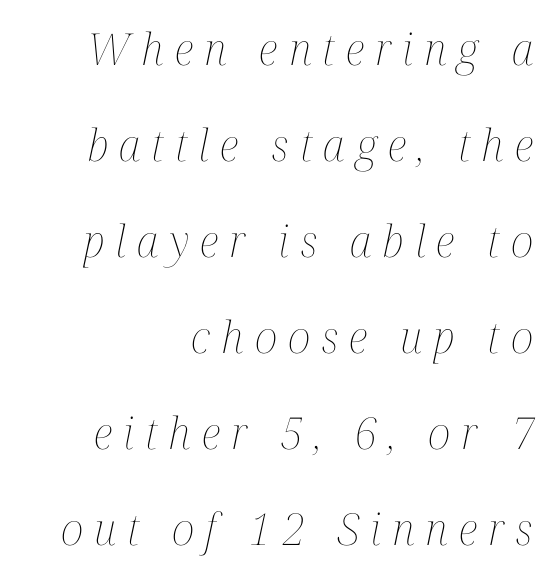
Q: Is the text bold? A: No.
Q: Is the text italic (slanted)? A: Yes, it leans right by about 12 degrees.
Q: Is the text underlined? A: No.
Q: How is the paragraph aligned? A: Right-aligned.
Q: Is the spacing between letters normal or unusually wide? A: Unusually wide.
Q: Is the spacing between lines tight, normal or loose? A: Loose.
Q: Width (condensed, normal, or wide)? A: Condensed.
Q: Stroke contrast? A: Medium.
Q: x-height? A: Medium.
Q: Monospaced? A: No.
